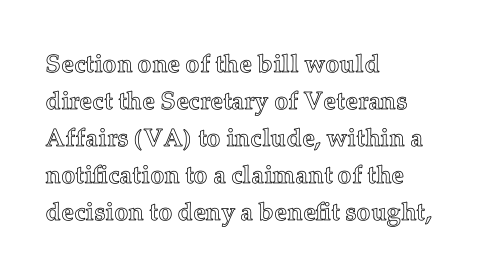
Q: Is the text italic (slanted)? A: No, it is upright.
Q: Is the text underlined? A: No.
Q: How is the paragraph aligned? A: Left-aligned.
Q: Is the spacing between letters normal or unusually wide? A: Normal.
Q: Is the spacing between lines tight, normal or loose? A: Normal.
